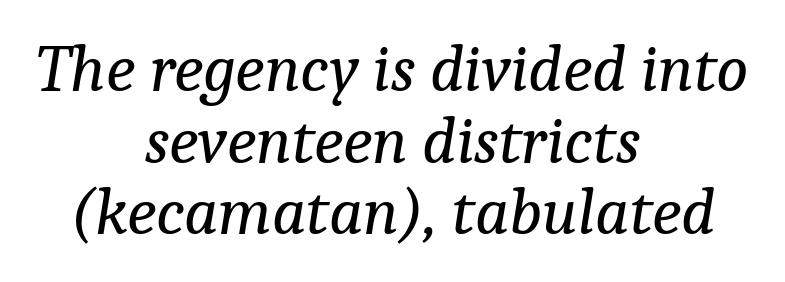
{"serif": "yes", "italic": "yes", "lean": "right", "slant_degrees": 9, "bold": "no", "weight": "regular", "width": "normal", "stroke_contrast": "low", "x_height": "medium", "monospaced": "no", "underline": "no", "align": "center", "line_spacing": "tight", "line_spacing_ratio": 1.07, "letter_spacing": "normal", "letter_spacing_em": 0.0, "glyph_px": 67}
